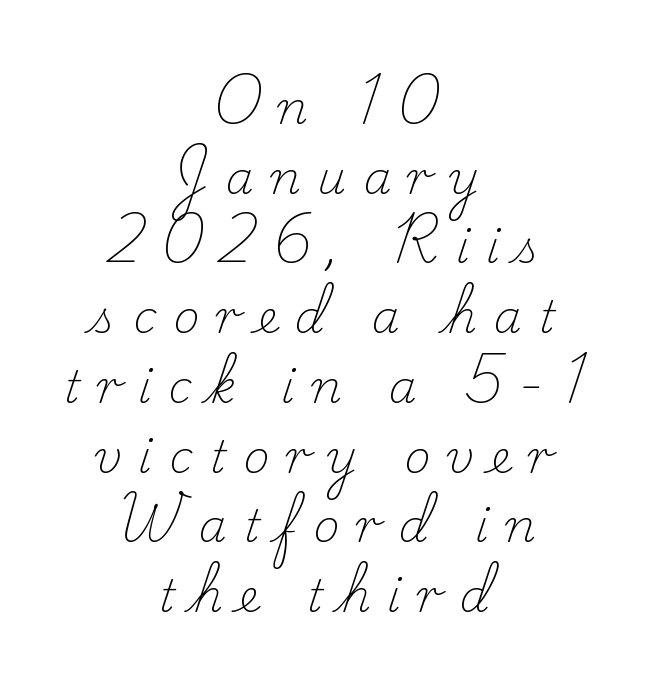
{"serif": "yes", "bold": "no", "weight": "light", "width": "normal", "stroke_contrast": "low", "x_height": "small", "monospaced": "no", "underline": "no", "align": "center", "line_spacing": "normal", "line_spacing_ratio": 1.55, "letter_spacing": "wide", "letter_spacing_em": 0.37, "glyph_px": 45}
